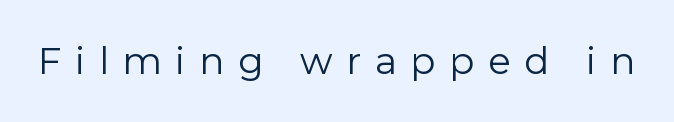
The image shows 37 px regular-weight sans-serif type, upright; set unusually wide letter spacing (+0.37 em), not underlined; low stroke contrast and a medium x-height.
